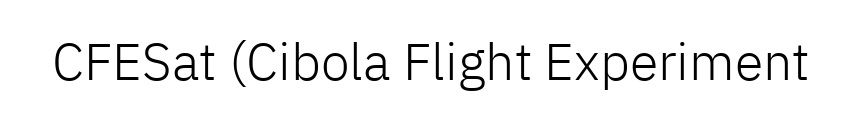
Q: Is the text bold? A: No.
Q: Is the text italic (slanted)? A: No, it is upright.
Q: Is the typeface a serif or a sans-serif typeface? A: Sans-serif.
Q: Is the text underlined? A: No.
Q: Is the spacing between letters normal or unusually wide? A: Normal.
Q: Width (condensed, normal, or wide)? A: Normal.
Q: Stroke contrast? A: Low.
Q: x-height? A: Medium.
Q: Monospaced? A: No.
